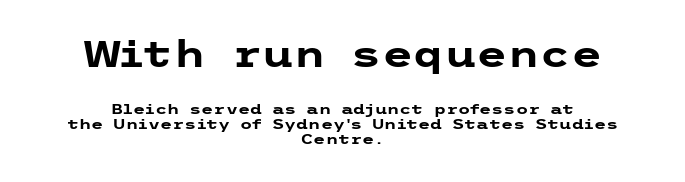
The image shows 36 px heavy, wide sans-serif type, upright; set centered, tight line spacing (1.06x), normal letter spacing, not underlined; the first (top) block is 2.57x larger; low stroke contrast and a medium x-height.
